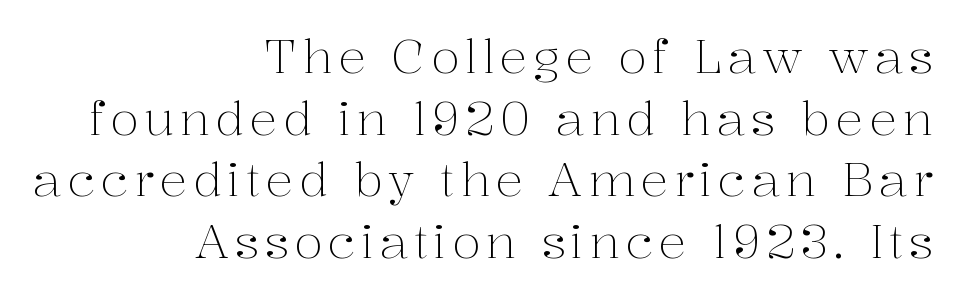
The image shows 47 px light serif type, upright; set right-aligned, normal line spacing (1.31x), not underlined; medium stroke contrast and a medium x-height.
